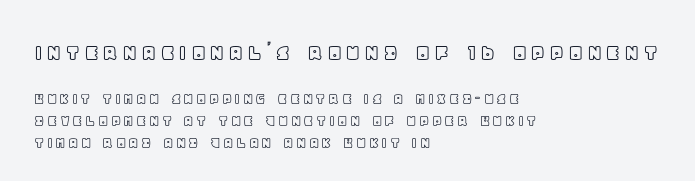
Successive baselines arrive at the customary interval. Short and long lines alike share a common starting point at left. Which of the two is more prominent by size? The first, at the top. Ascenders rise straight up at ninety degrees.
